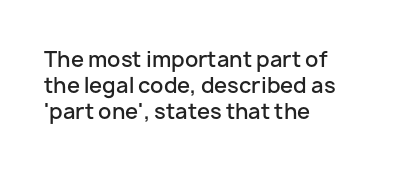
Q: Is the text bold? A: Semi-bold.
Q: Is the text italic (slanted)? A: No, it is upright.
Q: Is the text underlined? A: No.
Q: How is the paragraph aligned? A: Left-aligned.
Q: Is the spacing between letters normal or unusually wide? A: Normal.
